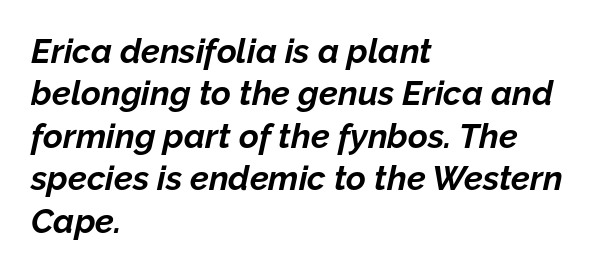
{"italic": "yes", "lean": "right", "slant_degrees": 12, "bold": "yes", "weight": "bold", "width": "normal", "stroke_contrast": "low", "x_height": "medium", "monospaced": "no", "underline": "no", "align": "left", "line_spacing": "normal", "line_spacing_ratio": 1.25, "letter_spacing": "normal", "letter_spacing_em": 0.0, "glyph_px": 34}
